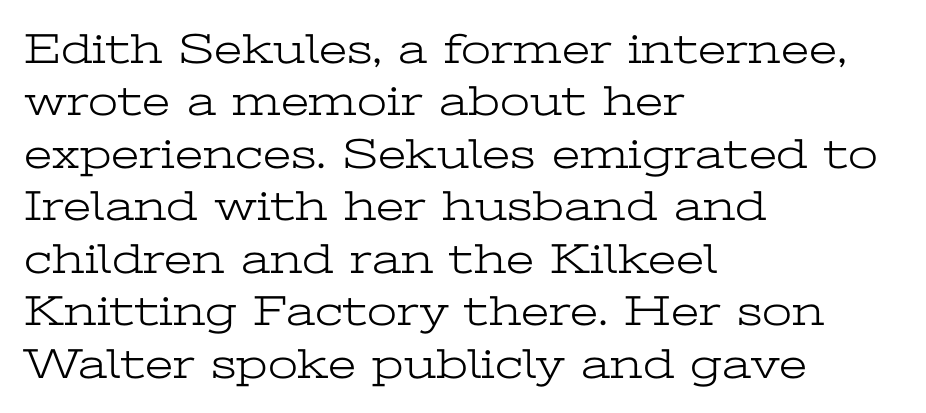
{"serif": "yes", "italic": "no", "bold": "no", "weight": "light", "width": "wide", "stroke_contrast": "low", "x_height": "medium", "monospaced": "no", "underline": "no", "align": "left", "line_spacing_ratio": 1.22, "letter_spacing": "normal", "letter_spacing_em": 0.0, "glyph_px": 43}
